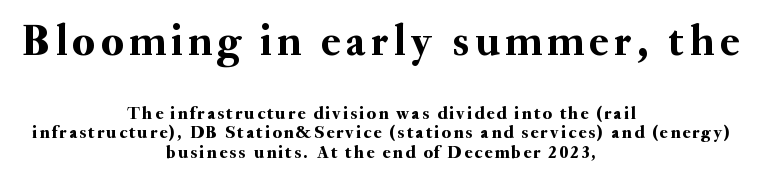
{"serif": "yes", "italic": "no", "width": "normal", "stroke_contrast": "medium", "x_height": "small", "monospaced": "no", "underline": "no", "align": "center", "line_spacing": "tight", "line_spacing_ratio": 1.1, "larger_block": "first", "size_ratio": 2.44, "glyph_px": 44}
